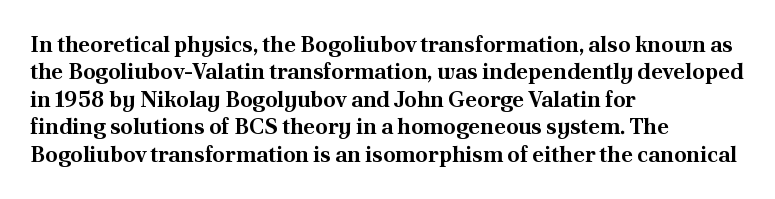
Q: Is the text bold? A: Yes.
Q: Is the text italic (slanted)? A: No, it is upright.
Q: Is the text underlined? A: No.
Q: How is the paragraph aligned? A: Left-aligned.
Q: Is the spacing between letters normal or unusually wide? A: Normal.
Q: Is the spacing between lines tight, normal or loose? A: Normal.
